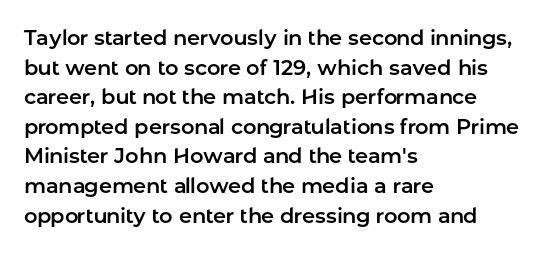
Q: Is the text italic (slanted)? A: No, it is upright.
Q: Is the text underlined? A: No.
Q: How is the paragraph aligned? A: Left-aligned.
Q: Is the spacing between letters normal or unusually wide? A: Normal.
Q: Is the spacing between lines tight, normal or loose? A: Normal.
